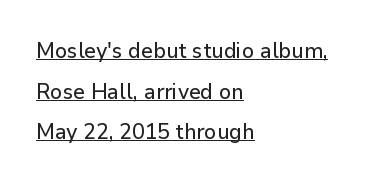
The text block is weighted toward the left margin, trailing off unevenly rightward. The passage shown stacks its lines with a broad gap. Tracking here is standard; glyphs follow each other at the usual distance. Glance below the letters and you will spot a drawn line. Designer's note — italics off, roman on.
